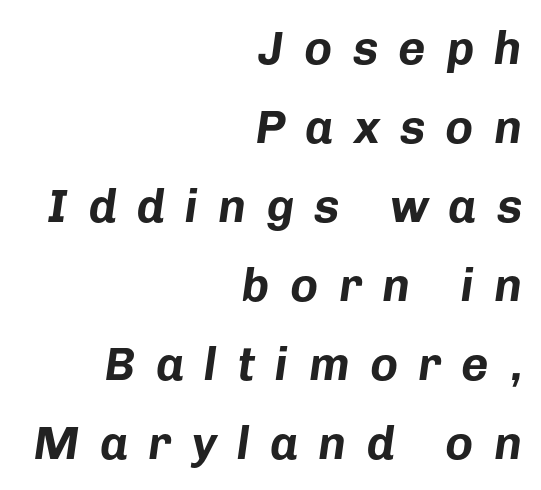
{"italic": "yes", "lean": "right", "slant_degrees": 8, "bold": "yes", "weight": "bold", "width": "normal", "stroke_contrast": "low", "x_height": "medium", "monospaced": "no", "underline": "no", "align": "right", "line_spacing": "normal", "line_spacing_ratio": 1.68, "letter_spacing": "wide", "letter_spacing_em": 0.43, "glyph_px": 47}
